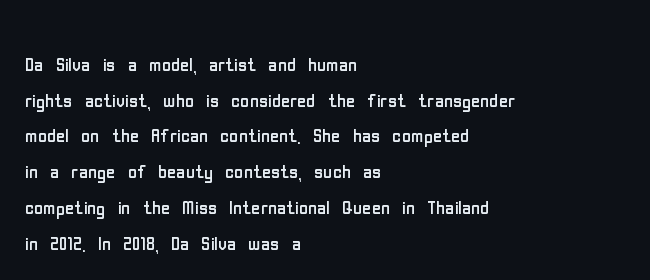
{"italic": "no", "bold": "no", "underline": "no", "align": "left", "line_spacing": "normal", "line_spacing_ratio": 1.43, "letter_spacing": "normal", "letter_spacing_em": 0.0, "glyph_px": 25}
